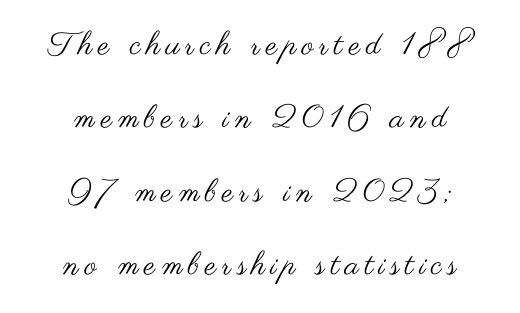
{"serif": "no", "bold": "no", "weight": "regular", "width": "wide", "stroke_contrast": "medium", "x_height": "small", "monospaced": "no", "underline": "no", "align": "center", "line_spacing": "loose", "line_spacing_ratio": 2.29, "glyph_px": 32}
